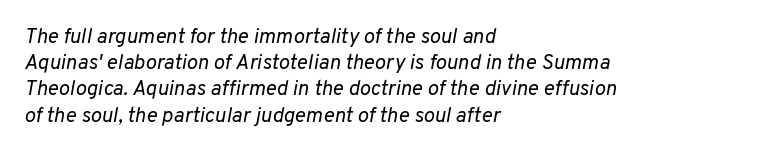
Q: Is the text bold? A: No.
Q: Is the text italic (slanted)? A: Yes, it leans right by about 10 degrees.
Q: Is the text underlined? A: No.
Q: How is the paragraph aligned? A: Left-aligned.
Q: Is the spacing between letters normal or unusually wide? A: Normal.
Q: Is the spacing between lines tight, normal or loose? A: Normal.
